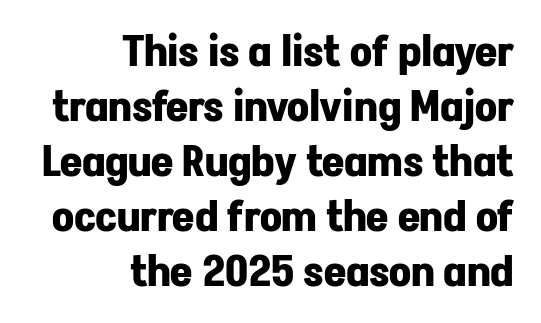
Compared with typical body copy, the letter spacing here is the same. The rendering anchors every line to the right-hand side. Vertically, the passage feels balanced, rows spaced as you'd expect. Style check: upright. What kind of face is this? One without serifs — a sans.
